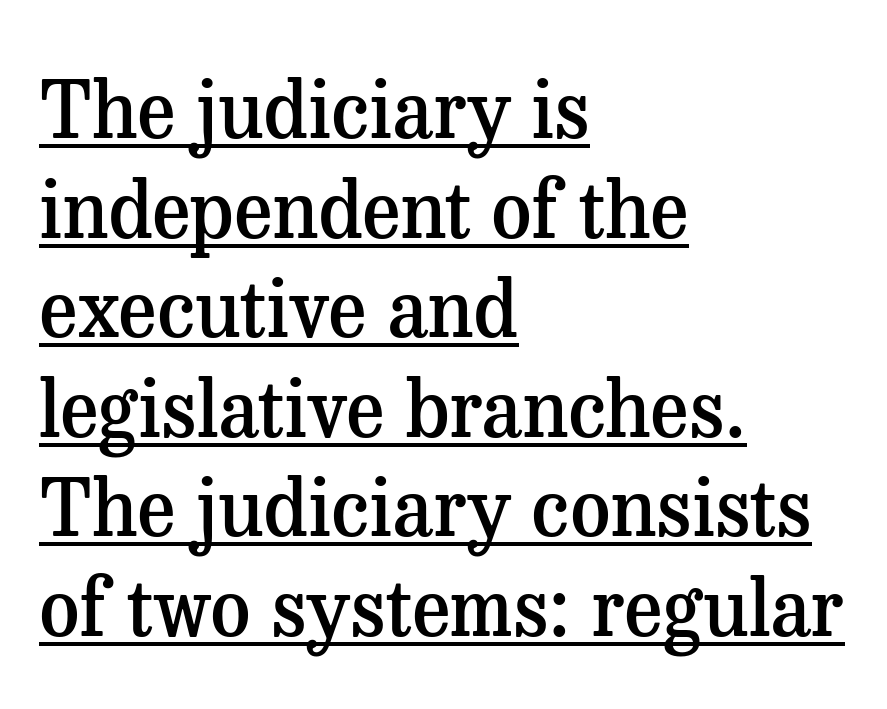
Q: Is the text bold? A: Semi-bold.
Q: Is the text italic (slanted)? A: No, it is upright.
Q: Is the typeface a serif or a sans-serif typeface? A: Serif.
Q: Is the text underlined? A: Yes.
Q: How is the paragraph aligned? A: Left-aligned.
Q: Is the spacing between letters normal or unusually wide? A: Normal.
Q: Is the spacing between lines tight, normal or loose? A: Normal.
Q: Width (condensed, normal, or wide)? A: Normal.
Q: Stroke contrast? A: Medium.
Q: x-height? A: Medium.
Q: Monospaced? A: No.
